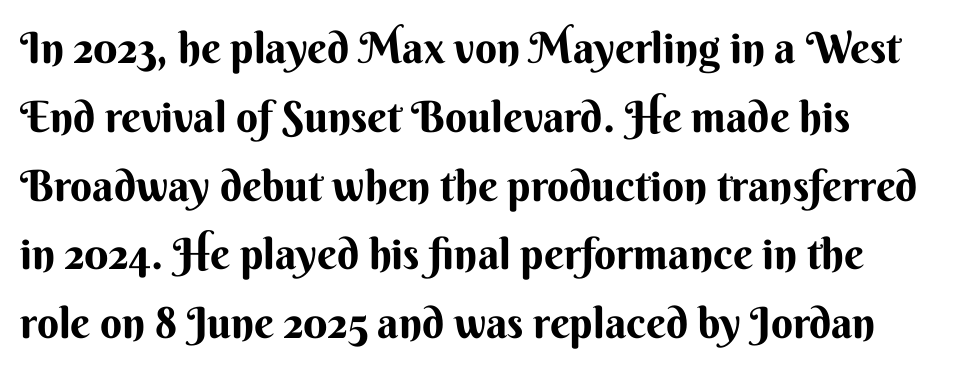
The image shows 43 px sans-serif type, upright; set left-aligned, normal line spacing (1.6x), normal letter spacing, not underlined; medium stroke contrast and a small x-height.
